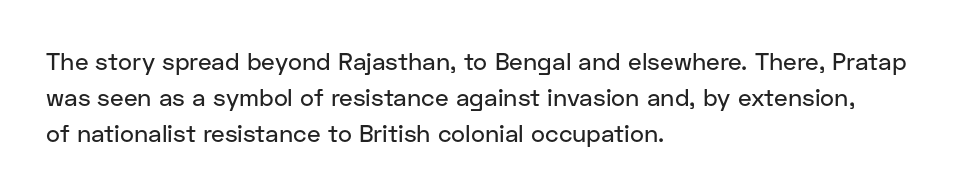
The image shows 24 px text type, upright; set left-aligned, normal line spacing (1.5x), normal letter spacing, not underlined.
